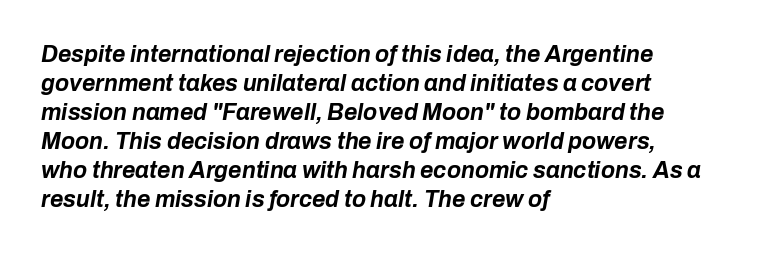
Q: Is the text bold? A: Yes.
Q: Is the text italic (slanted)? A: Yes, it leans right by about 10 degrees.
Q: Is the text underlined? A: No.
Q: How is the paragraph aligned? A: Left-aligned.
Q: Is the spacing between letters normal or unusually wide? A: Normal.
Q: Is the spacing between lines tight, normal or loose? A: Normal.
